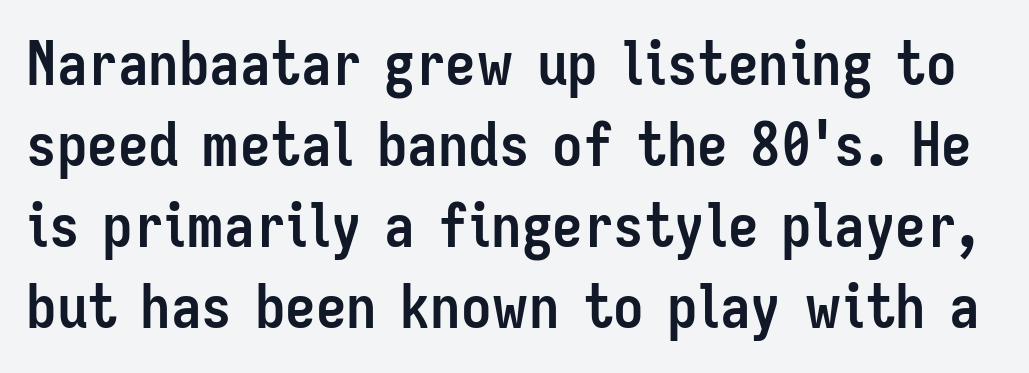
This rendering employs a face without finishing strokes, i.e., a sans-serif. This sample has the flowing, uneven cadence of proportional lettering. Vertical strokes here are truly vertical. In terms of leading, this rendering sits right in the middle.
